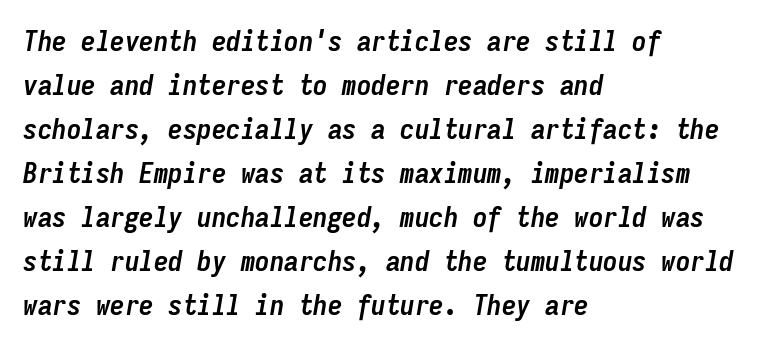
The image shows 29 px semibold, condensed type, italic (leaning right), monospaced; set left-aligned, normal line spacing (1.52x), normal letter spacing, not underlined; low stroke contrast and a medium x-height.
